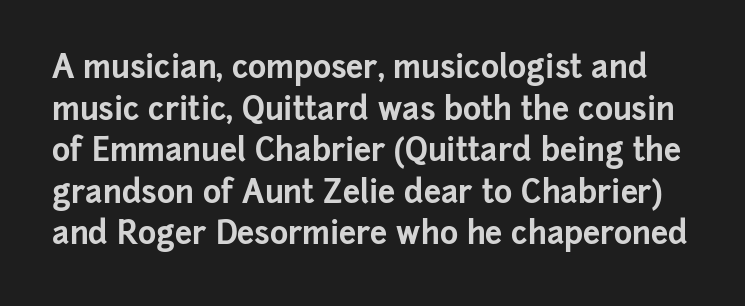
The image shows 31 px bold sans-serif type, upright; set normal line spacing (1.34x), normal letter spacing, not underlined; low stroke contrast and a medium x-height.
